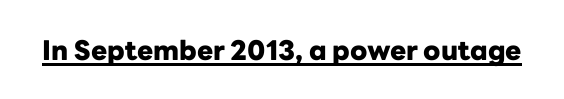
{"italic": "no", "bold": "yes", "underline": "yes", "letter_spacing": "normal", "letter_spacing_em": 0.0, "glyph_px": 27}
